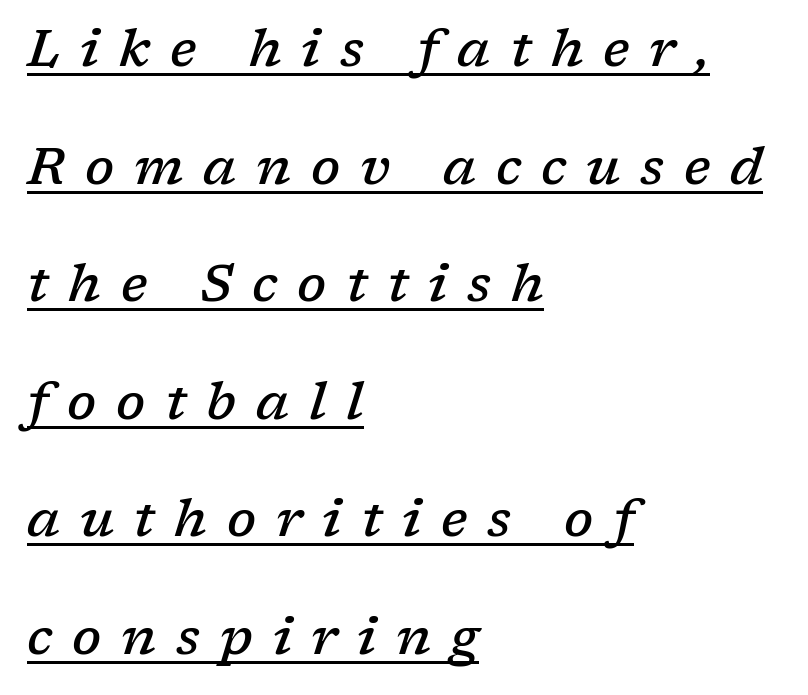
The font is running at a semibold setting, under full bold. Every word sits above its own underline. You could not count columns in this text — the font is proportionally spaced. Line beginnings align vertically; line endings do not.
